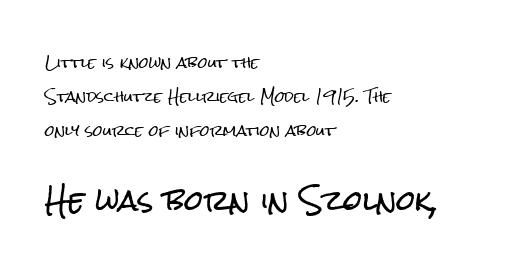
Q: Is the text italic (slanted)? A: No, it is upright.
Q: Is the text underlined? A: No.
Q: How is the paragraph aligned? A: Left-aligned.
Q: Is the spacing between letters normal or unusually wide? A: Normal.
Q: Is the spacing between lines tight, normal or loose? A: Loose.
Q: Which block of text is set in a larger size, the first (top) or the second (bottom)? A: The second (bottom) one.
